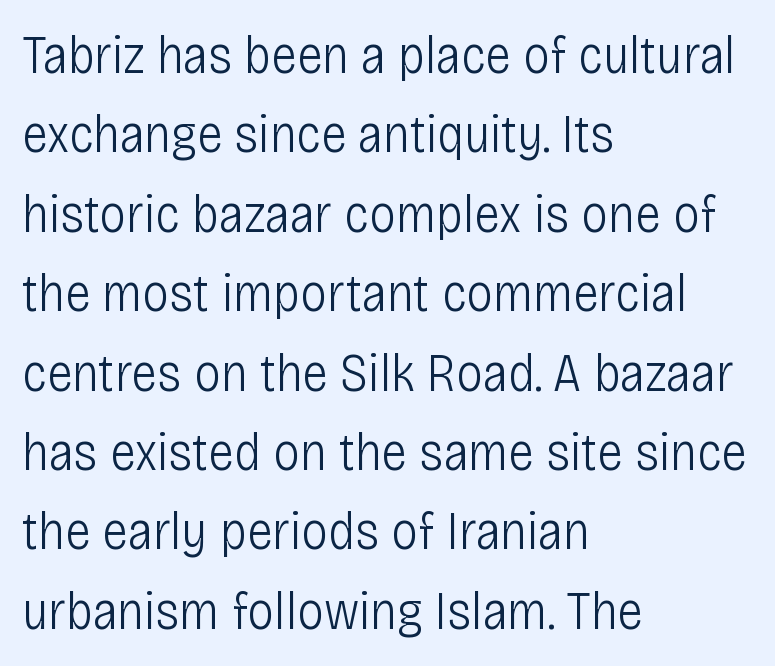
The image shows 54 px light, condensed sans-serif type, upright; set left-aligned, normal line spacing (1.47x), normal letter spacing, not underlined; low stroke contrast and a large x-height.
